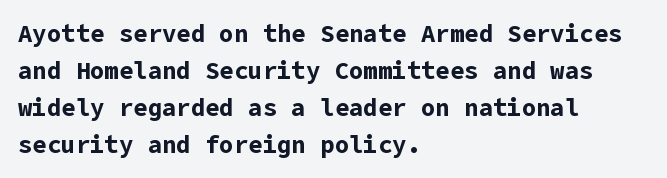
Q: Is the text bold? A: Yes.
Q: Is the text italic (slanted)? A: No, it is upright.
Q: Is the text underlined? A: No.
Q: How is the paragraph aligned? A: Left-aligned.
Q: Is the spacing between letters normal or unusually wide? A: Normal.
Q: Is the spacing between lines tight, normal or loose? A: Normal.
